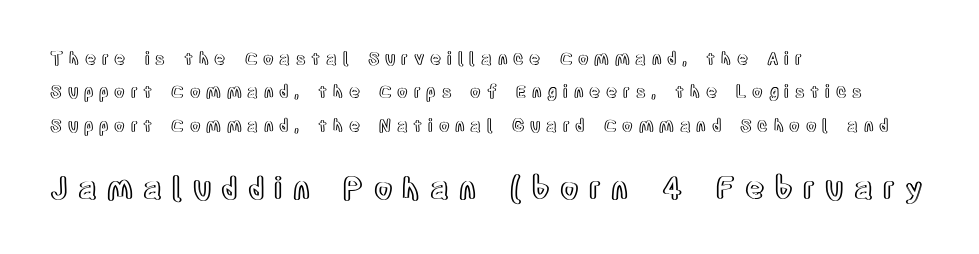
Q: Is the text italic (slanted)? A: No, it is upright.
Q: Is the text underlined? A: No.
Q: How is the paragraph aligned? A: Left-aligned.
Q: Is the spacing between letters normal or unusually wide? A: Unusually wide.
Q: Is the spacing between lines tight, normal or loose? A: Loose.
Q: Which block of text is set in a larger size, the first (top) or the second (bottom)? A: The second (bottom) one.
Q: Width (condensed, normal, or wide)? A: Condensed.
Q: x-height? A: Large.
Q: Monospaced? A: No.
